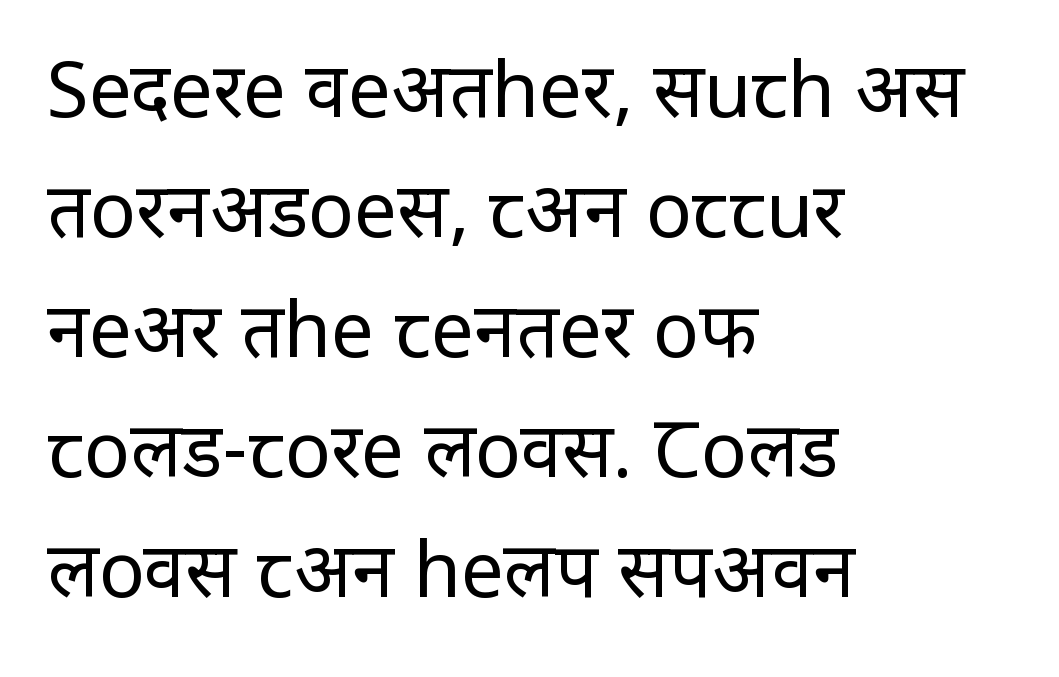
Q: Is the text bold? A: No.
Q: Is the text italic (slanted)? A: No, it is upright.
Q: Is the typeface a serif or a sans-serif typeface? A: Sans-serif.
Q: Is the text underlined? A: No.
Q: How is the paragraph aligned? A: Left-aligned.
Q: Is the spacing between letters normal or unusually wide? A: Normal.
Q: Is the spacing between lines tight, normal or loose? A: Normal.
Q: Width (condensed, normal, or wide)? A: Condensed.
Q: Stroke contrast? A: Low.
Q: x-height? A: Large.
Q: Monospaced? A: No.
